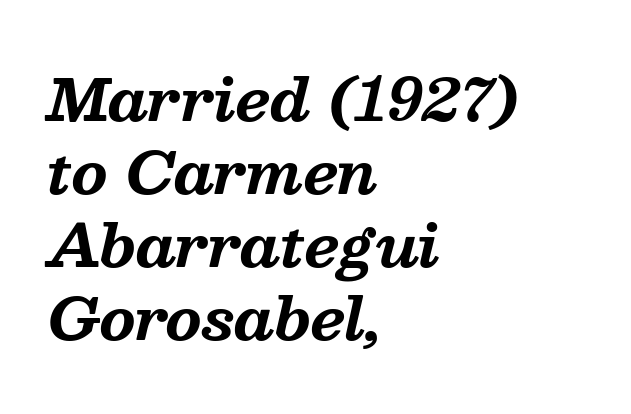
Q: Is the text bold? A: Yes.
Q: Is the text italic (slanted)? A: Yes, it leans right by about 13 degrees.
Q: Is the typeface a serif or a sans-serif typeface? A: Serif.
Q: Is the text underlined? A: No.
Q: How is the paragraph aligned? A: Left-aligned.
Q: Is the spacing between letters normal or unusually wide? A: Normal.
Q: Is the spacing between lines tight, normal or loose? A: Normal.
Q: Width (condensed, normal, or wide)? A: Normal.
Q: Stroke contrast? A: Medium.
Q: x-height? A: Medium.
Q: Monospaced? A: No.
